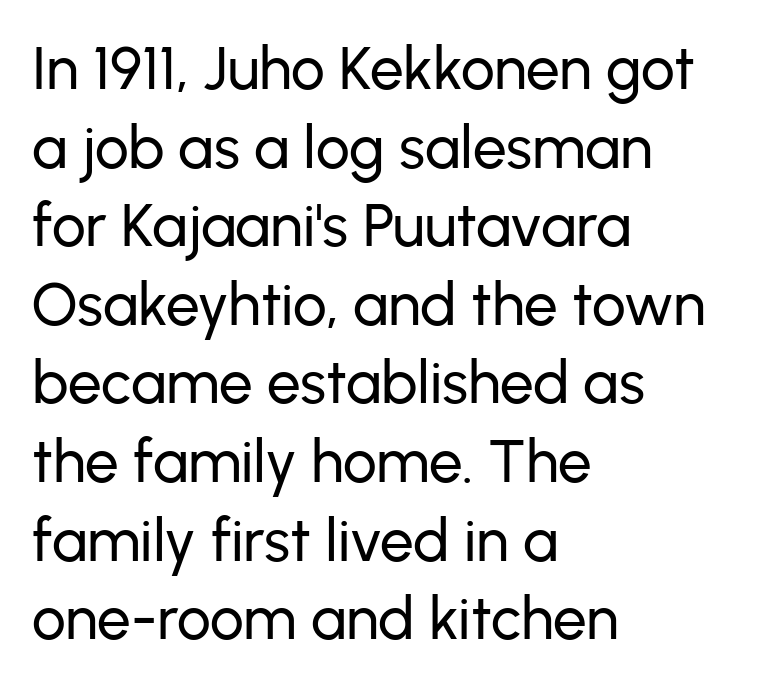
The image shows 60 px sans-serif type, upright; set left-aligned, normal line spacing (1.31x), normal letter spacing, not underlined; low stroke contrast and a medium x-height.
